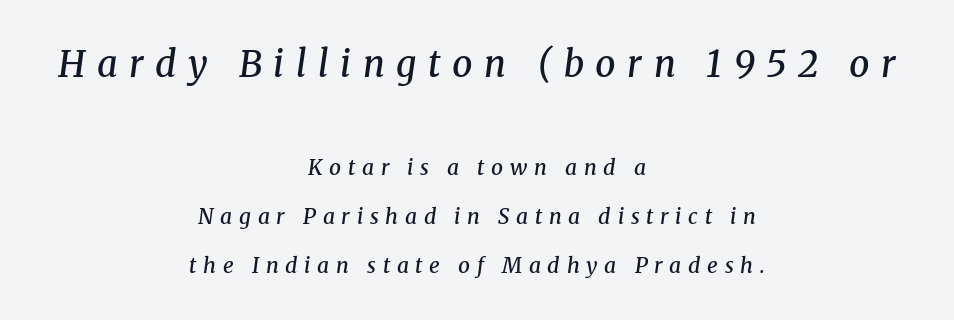
Q: Is the text bold? A: Semi-bold.
Q: Is the text italic (slanted)? A: Yes, it leans right by about 8 degrees.
Q: Is the typeface a serif or a sans-serif typeface? A: Serif.
Q: Is the text underlined? A: No.
Q: How is the paragraph aligned? A: Centered.
Q: Is the spacing between letters normal or unusually wide? A: Unusually wide.
Q: Is the spacing between lines tight, normal or loose? A: Loose.
Q: Which block of text is set in a larger size, the first (top) or the second (bottom)? A: The first (top) one.
Q: Width (condensed, normal, or wide)? A: Normal.
Q: Stroke contrast? A: Medium.
Q: x-height? A: Medium.
Q: Monospaced? A: No.
